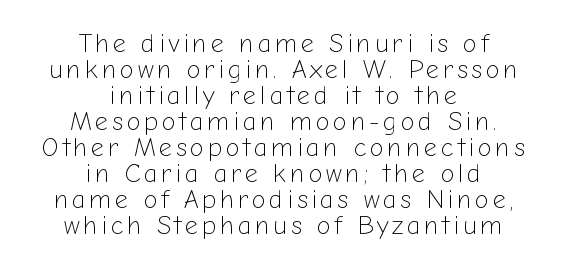
{"italic": "no", "bold": "no", "underline": "no", "align": "center", "line_spacing": "tight", "line_spacing_ratio": 1.0, "glyph_px": 26}
